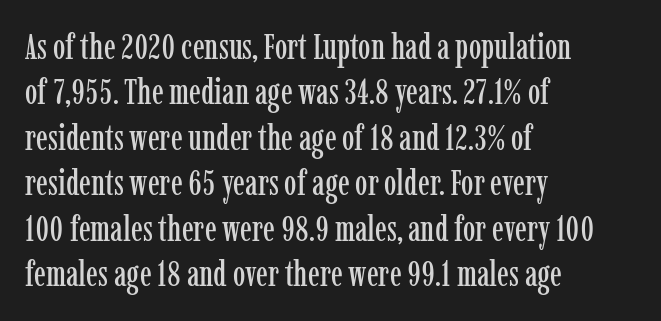
Q: Is the text italic (slanted)? A: No, it is upright.
Q: Is the typeface a serif or a sans-serif typeface? A: Serif.
Q: Is the text underlined? A: No.
Q: How is the paragraph aligned? A: Left-aligned.
Q: Is the spacing between letters normal or unusually wide? A: Normal.
Q: Is the spacing between lines tight, normal or loose? A: Normal.
Q: Width (condensed, normal, or wide)? A: Condensed.
Q: Stroke contrast? A: Low.
Q: x-height? A: Medium.
Q: Monospaced? A: No.
